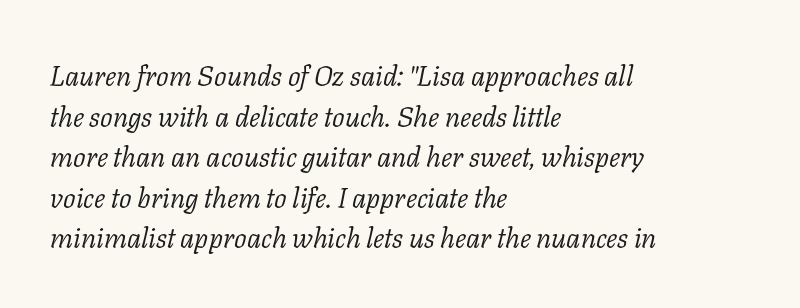
{"serif": "yes", "italic": "yes", "lean": "right", "slant_degrees": 11, "bold": "no", "weight": "light", "width": "normal", "stroke_contrast": "low", "x_height": "medium", "monospaced": "no", "underline": "no", "align": "left", "line_spacing": "normal", "line_spacing_ratio": 1.45, "letter_spacing": "normal", "letter_spacing_em": 0.0, "glyph_px": 28}
